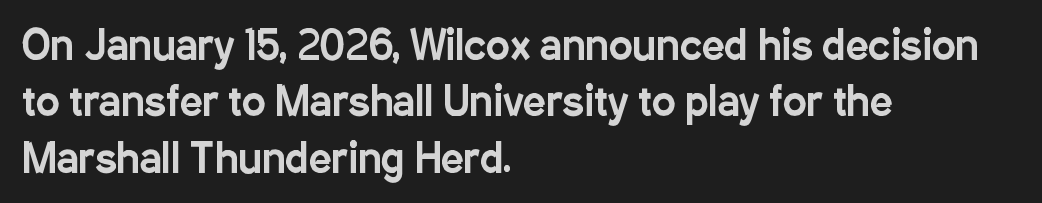
The image shows 40 px condensed sans-serif type, upright; set left-aligned, normal line spacing (1.41x), normal letter spacing, not underlined; low stroke contrast and a medium x-height.
